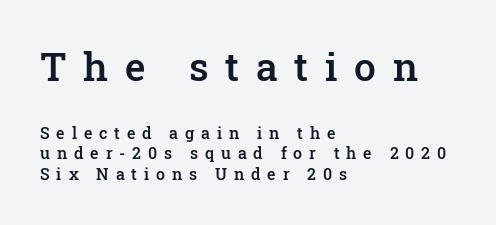
The image shows 39 px semibold serif type, upright; set left-aligned, normal line spacing (1.29x), unusually wide letter spacing (+0.43 em), not underlined; the first (top) block is 2.44x larger; low stroke contrast and a medium x-height.
